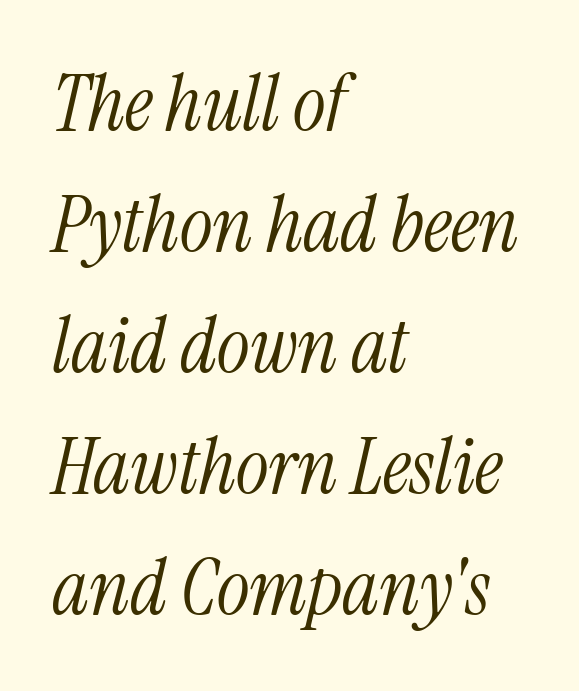
Q: Is the text bold? A: No.
Q: Is the text italic (slanted)? A: Yes, it leans right by about 13 degrees.
Q: Is the typeface a serif or a sans-serif typeface? A: Serif.
Q: Is the text underlined? A: No.
Q: How is the paragraph aligned? A: Left-aligned.
Q: Is the spacing between letters normal or unusually wide? A: Normal.
Q: Is the spacing between lines tight, normal or loose? A: Normal.
Q: Width (condensed, normal, or wide)? A: Condensed.
Q: Stroke contrast? A: Medium.
Q: x-height? A: Medium.
Q: Monospaced? A: No.
